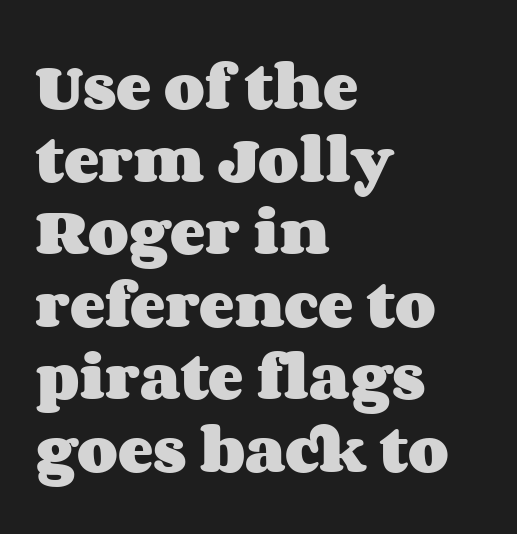
Q: Is the text bold? A: Yes.
Q: Is the text italic (slanted)? A: No, it is upright.
Q: Is the text underlined? A: No.
Q: How is the paragraph aligned? A: Left-aligned.
Q: Is the spacing between letters normal or unusually wide? A: Normal.
Q: Is the spacing between lines tight, normal or loose? A: Normal.
Q: Width (condensed, normal, or wide)? A: Wide.
Q: Stroke contrast? A: Medium.
Q: x-height? A: Large.
Q: Monospaced? A: No.
